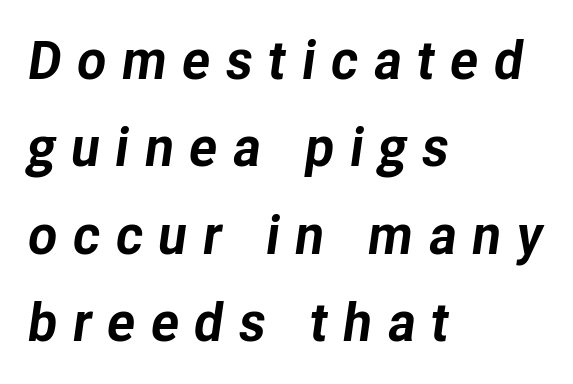
A bare baseline throughout the passage. Chunky letters — that's bold for sure. You could not count columns in this text — the font is proportionally spaced. Every character sits at an angle, as italics do. These lines sit exactly where default settings would place them. The letterforms stand isolated, each surrounded by extra space.
